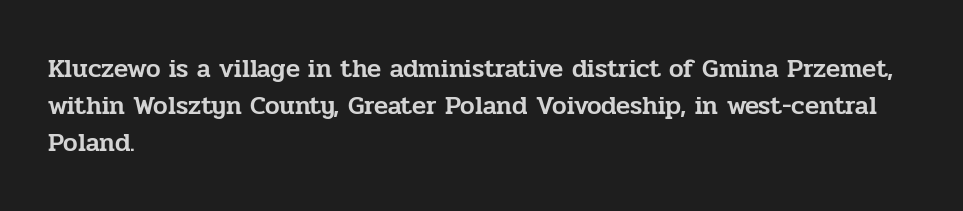
{"italic": "no", "underline": "no", "align": "left", "line_spacing": "normal", "line_spacing_ratio": 1.42, "letter_spacing": "normal", "letter_spacing_em": 0.0, "glyph_px": 26}
